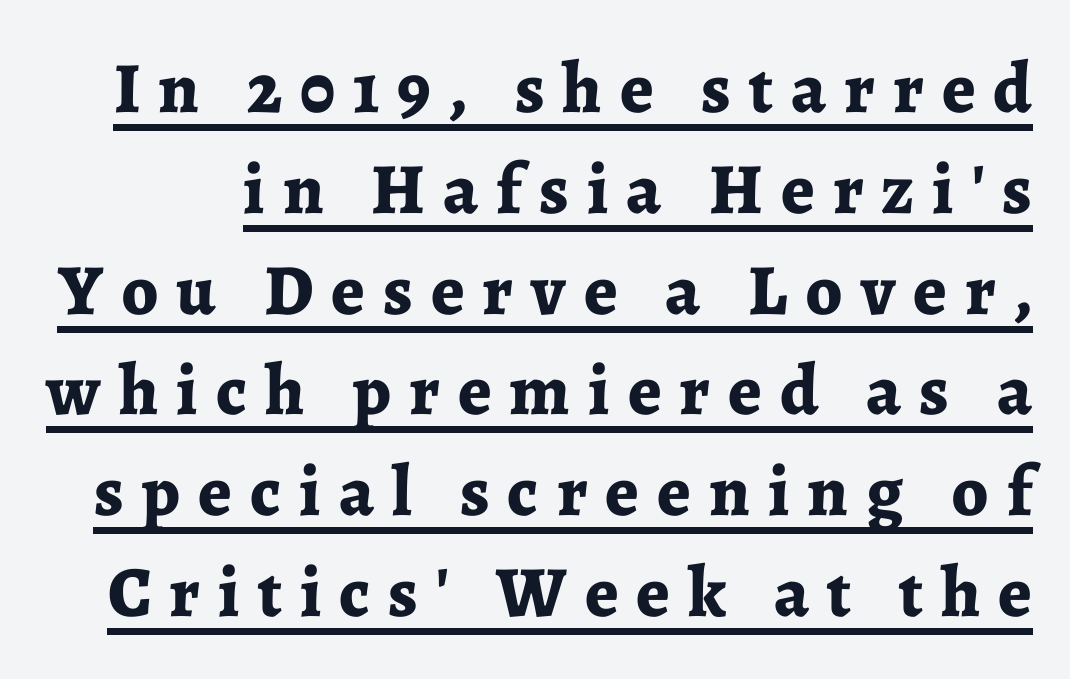
Q: Is the text bold? A: Yes.
Q: Is the text italic (slanted)? A: No, it is upright.
Q: Is the typeface a serif or a sans-serif typeface? A: Serif.
Q: Is the text underlined? A: Yes.
Q: Is the spacing between letters normal or unusually wide? A: Unusually wide.
Q: Is the spacing between lines tight, normal or loose? A: Normal.
Q: Width (condensed, normal, or wide)? A: Normal.
Q: Stroke contrast? A: Low.
Q: x-height? A: Medium.
Q: Monospaced? A: No.
